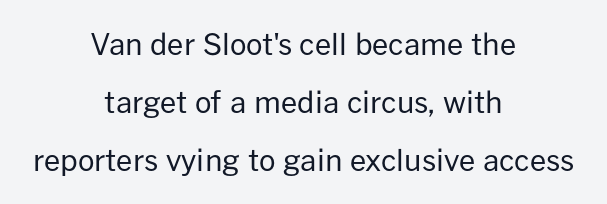
Q: Is the text bold? A: No.
Q: Is the text italic (slanted)? A: No, it is upright.
Q: Is the typeface a serif or a sans-serif typeface? A: Sans-serif.
Q: Is the text underlined? A: No.
Q: How is the paragraph aligned? A: Centered.
Q: Is the spacing between letters normal or unusually wide? A: Normal.
Q: Is the spacing between lines tight, normal or loose? A: Loose.
Q: Width (condensed, normal, or wide)? A: Normal.
Q: Stroke contrast? A: Low.
Q: x-height? A: Medium.
Q: Monospaced? A: No.
